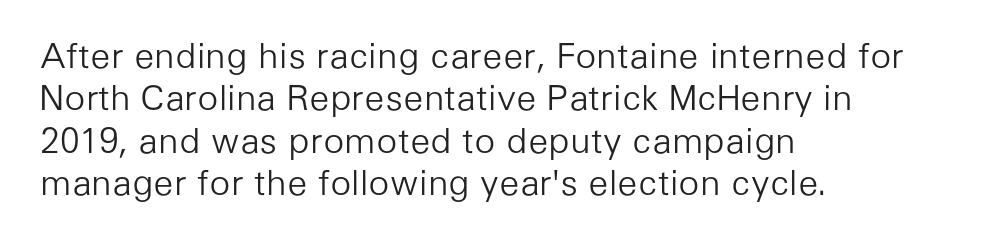
Each letter keeps its own natural width here, so spacing adapts to shape. Horizontal alignment here is leftward, the default for most running prose. The passage shown is typeset with a sans-serif family. No letter is thick-stroked: the sample isn't bold. The specimen reads as upright at a glance. Descenders hang freely into open space.
